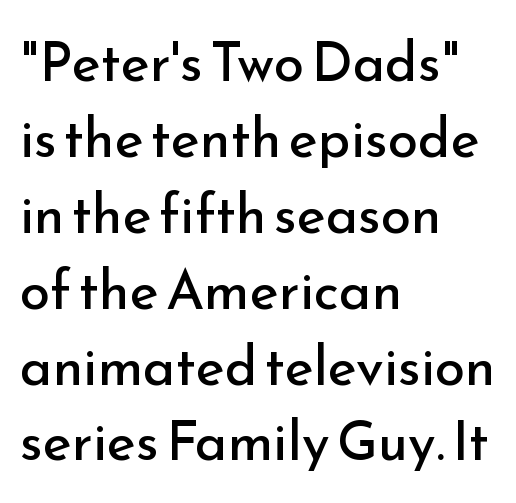
{"serif": "no", "italic": "no", "bold": "no", "weight": "regular", "width": "normal", "stroke_contrast": "low", "x_height": "small", "monospaced": "no", "underline": "no", "align": "left", "line_spacing": "normal", "line_spacing_ratio": 1.38, "letter_spacing": "normal", "letter_spacing_em": 0.0, "glyph_px": 55}
